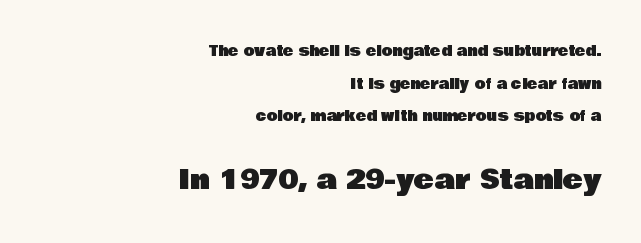
{"italic": "no", "underline": "no", "align": "right", "line_spacing": "loose", "line_spacing_ratio": 2.33, "letter_spacing": "normal", "letter_spacing_em": 0.0, "larger_block": "second", "size_ratio": 1.93, "glyph_px": 27}
